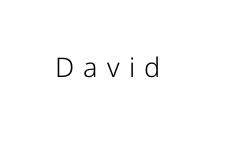
The image shows 27 px text type, upright; set unusually wide letter spacing (+0.34 em), not underlined.
